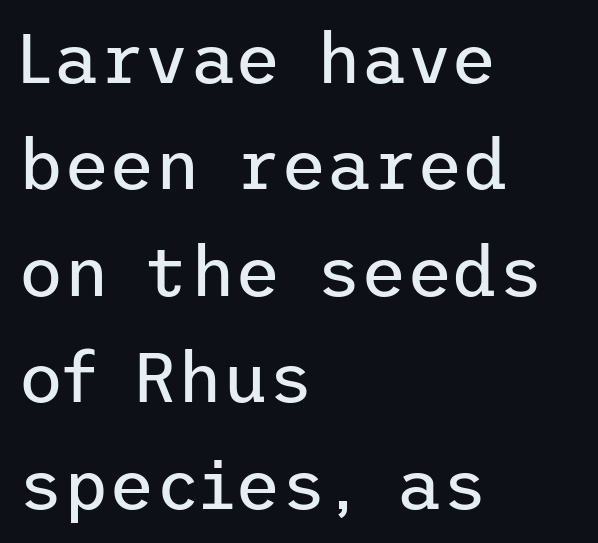
The image shows 70 px regular-weight sans-serif type, upright; set left-aligned, normal line spacing (1.52x), normal letter spacing, not underlined; low stroke contrast and a medium x-height.
